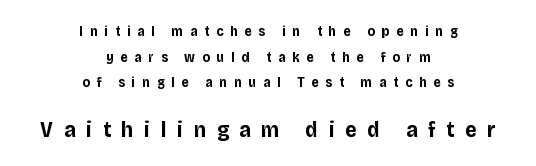
{"italic": "no", "bold": "yes", "underline": "no", "align": "center", "line_spacing_ratio": 1.83, "letter_spacing": "wide", "letter_spacing_em": 0.49, "larger_block": "second", "size_ratio": 1.57, "glyph_px": 22}
